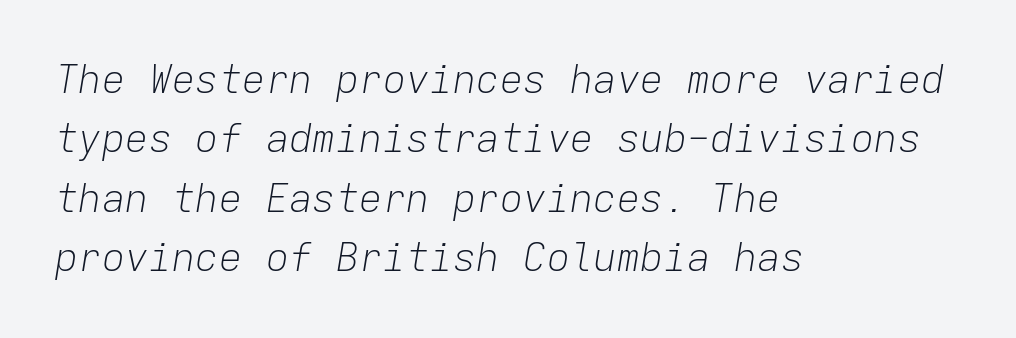
The image shows 39 px light type, italic (leaning right), monospaced; set left-aligned, normal line spacing (1.52x), normal letter spacing, not underlined; low stroke contrast and a medium x-height.
